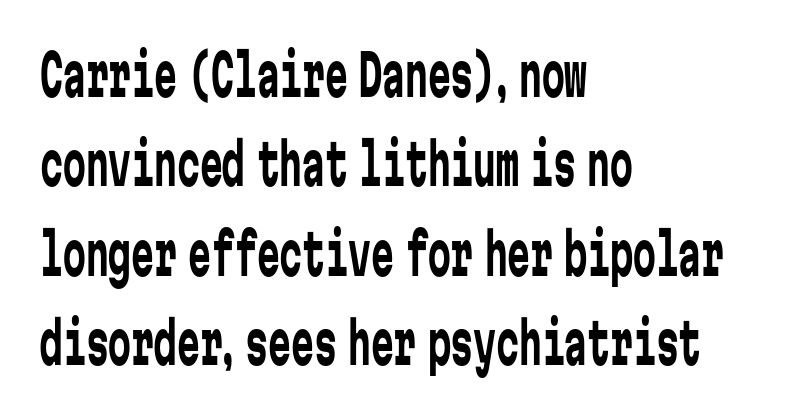
Q: Is the text bold? A: No.
Q: Is the text italic (slanted)? A: No, it is upright.
Q: Is the typeface a serif or a sans-serif typeface? A: Sans-serif.
Q: Is the text underlined? A: No.
Q: How is the paragraph aligned? A: Left-aligned.
Q: Is the spacing between letters normal or unusually wide? A: Normal.
Q: Is the spacing between lines tight, normal or loose? A: Normal.
Q: Width (condensed, normal, or wide)? A: Condensed.
Q: Stroke contrast? A: Low.
Q: x-height? A: Medium.
Q: Monospaced? A: Yes.
